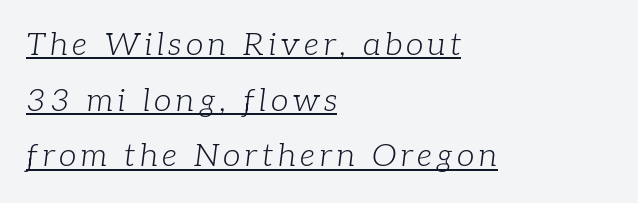
Q: Is the text bold? A: No.
Q: Is the text italic (slanted)? A: Yes, it leans right by about 7 degrees.
Q: Is the typeface a serif or a sans-serif typeface? A: Serif.
Q: Is the text underlined? A: Yes.
Q: How is the paragraph aligned? A: Left-aligned.
Q: Width (condensed, normal, or wide)? A: Normal.
Q: Stroke contrast? A: Low.
Q: x-height? A: Medium.
Q: Monospaced? A: No.
